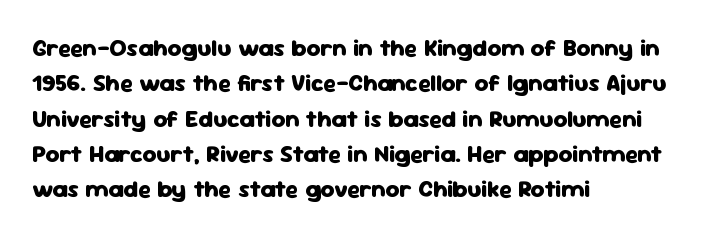
The image shows 24 px bold type, upright; set left-aligned, normal line spacing (1.47x), normal letter spacing, not underlined.
